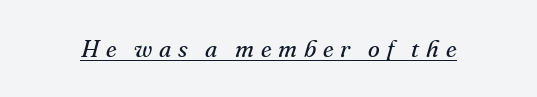
Q: Is the text bold? A: No.
Q: Is the text italic (slanted)? A: Yes, it leans right by about 16 degrees.
Q: Is the text underlined? A: Yes.
Q: Is the spacing between letters normal or unusually wide? A: Unusually wide.
